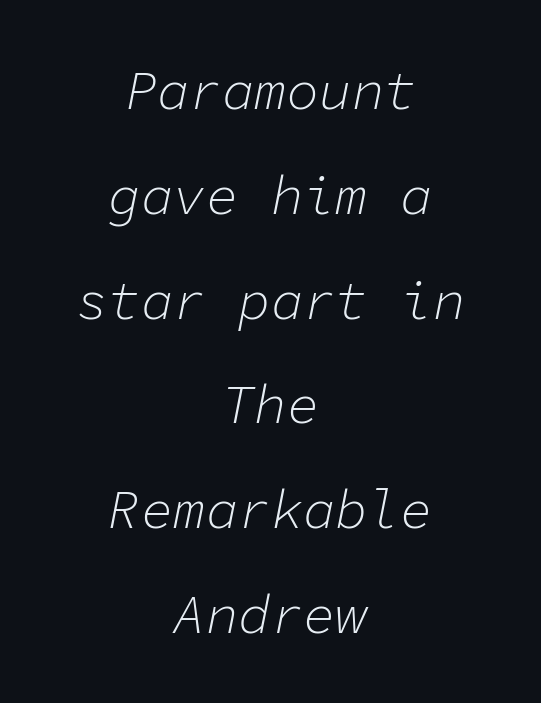
Q: Is the text bold? A: No.
Q: Is the text italic (slanted)? A: Yes, it leans right by about 11 degrees.
Q: Is the text underlined? A: No.
Q: How is the paragraph aligned? A: Centered.
Q: Is the spacing between letters normal or unusually wide? A: Normal.
Q: Is the spacing between lines tight, normal or loose? A: Loose.
Q: Width (condensed, normal, or wide)? A: Normal.
Q: Stroke contrast? A: Low.
Q: x-height? A: Medium.
Q: Monospaced? A: Yes.
